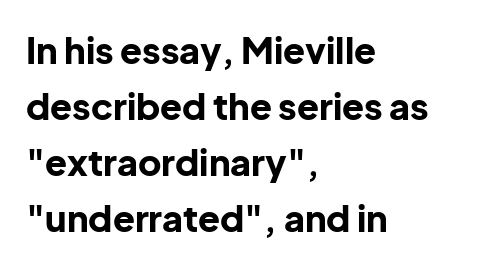
Visually the block forms a straight wall on the left and a jagged coastline on the right. The vertical gap from one line to the next is medium. What stands out about the letter spacing? Nothing — it is the standard amount. Serifs: no, the terminals of the letterforms are clean.
